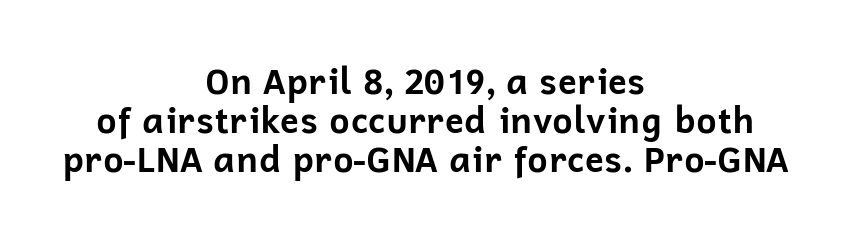
{"serif": "no", "italic": "no", "bold": "yes", "weight": "bold", "width": "normal", "stroke_contrast": "low", "x_height": "medium", "monospaced": "no", "underline": "no", "align": "center", "line_spacing": "tight", "line_spacing_ratio": 1.11, "letter_spacing": "normal", "letter_spacing_em": 0.0, "glyph_px": 35}
